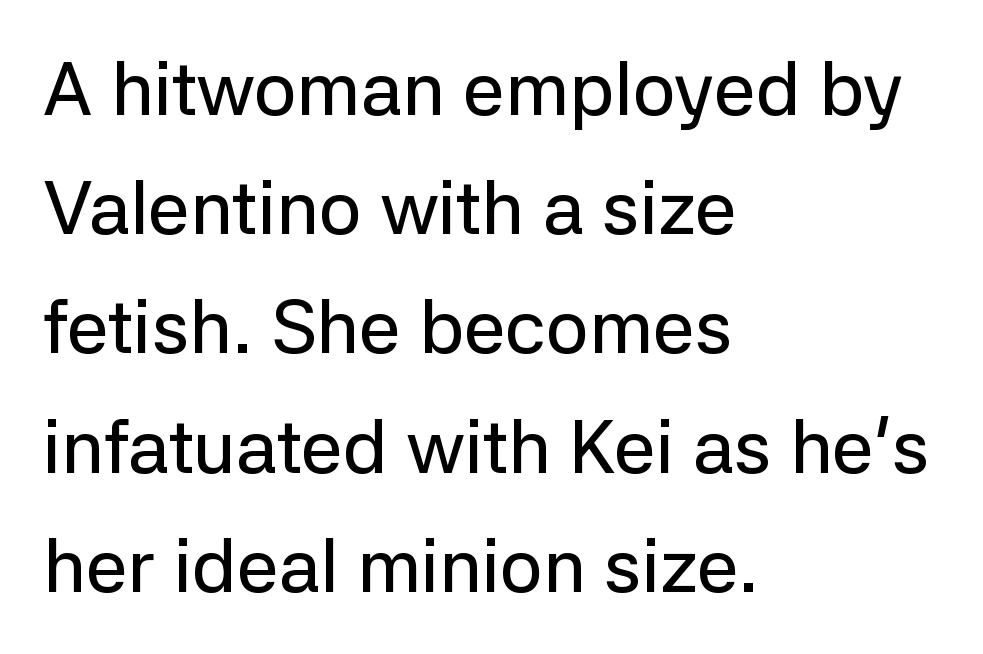
{"serif": "no", "italic": "no", "width": "normal", "stroke_contrast": "low", "x_height": "medium", "monospaced": "no", "underline": "no", "align": "left", "line_spacing": "normal", "line_spacing_ratio": 1.59, "letter_spacing": "normal", "letter_spacing_em": 0.0, "glyph_px": 75}
